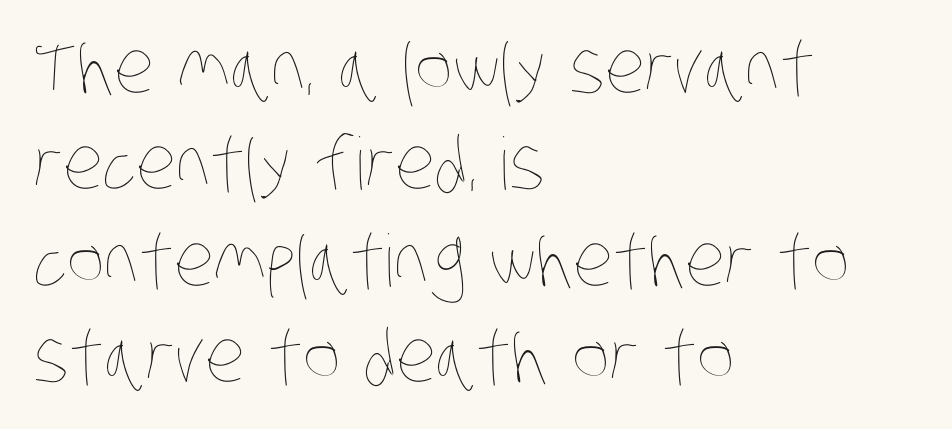
This rendering uses left alignment, leaving the right contour irregular. The letters advance in unequal steps, a hallmark of proportional type. Think standard paragraph weight, or any step lighter than that. In terms of leading, this rendering sits right in the middle. The space directly below the letters is spotless. This sample uses plain, unmodified letter spacing.
